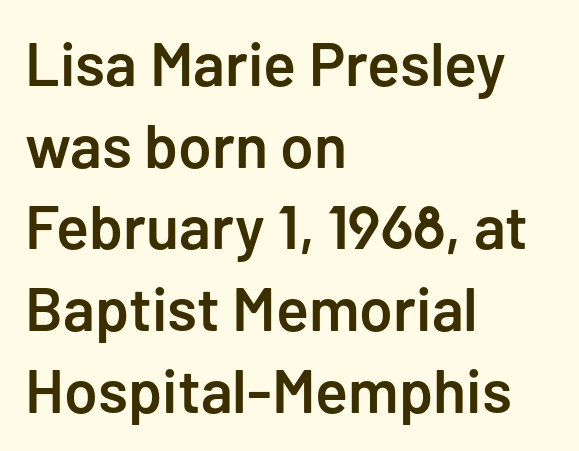
This rendering features lettering with no underline. Does the type have serifs? No, each stem ends abruptly. Do the characters align in a grid? No, the font is proportional. Posture: vertical.
